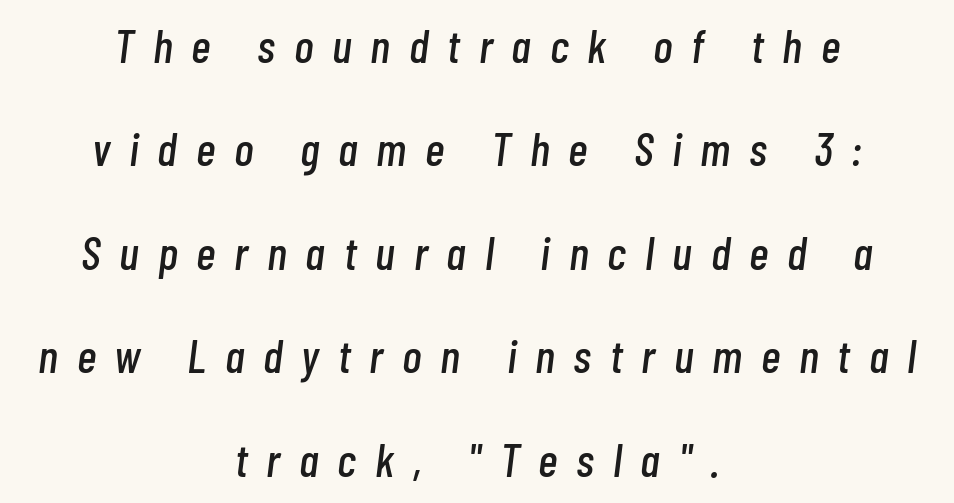
Here the glyphs are tracked loosely, breaking word shapes into spaced letters. In CSS terms this would be text-align: center. The face used here is proportionally spaced, like ordinary book or web type. Vertically, the passage feels expansive, rows floating well apart. Descenders hang freely into open space. The typography opts for an oblique posture over an upright one.
